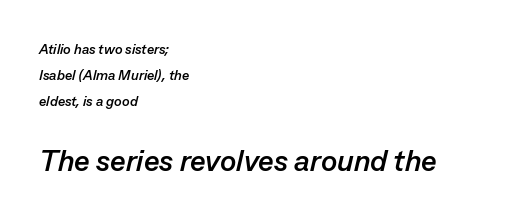
Characters follow at the spacing the type designer built in. Where is the straight margin? On the left. Thick stems and heavy bowls — unmistakably bold. You can tell it's italic because the verticals aren't actually vertical. The rendering uses natural spacing where letterforms have individual widths.
